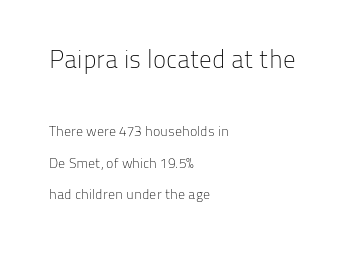
{"italic": "no", "bold": "no", "underline": "no", "align": "left", "line_spacing": "loose", "line_spacing_ratio": 2.25, "letter_spacing": "normal", "letter_spacing_em": 0.0, "larger_block": "first", "size_ratio": 1.79, "glyph_px": 25}
